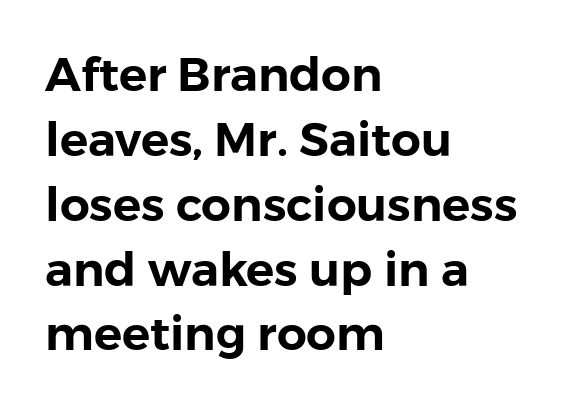
The image shows 47 px sans-serif type, upright; set left-aligned, normal line spacing (1.38x), normal letter spacing, not underlined; low stroke contrast and a medium x-height.
